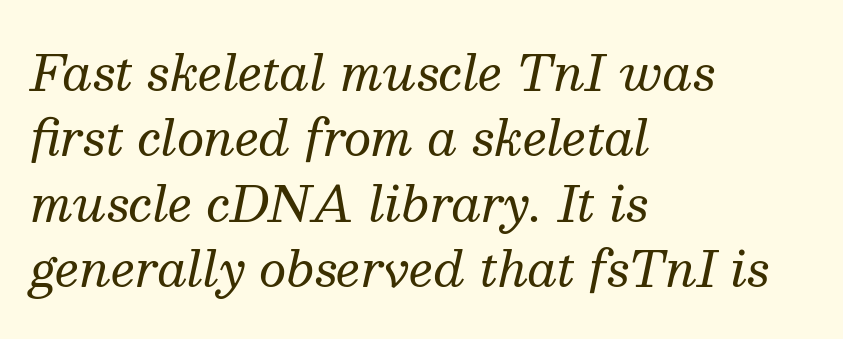
The image shows 48 px regular-weight serif type, italic (leaning right); set left-aligned, normal line spacing (1.36x), normal letter spacing, not underlined; medium stroke contrast and a medium x-height.
